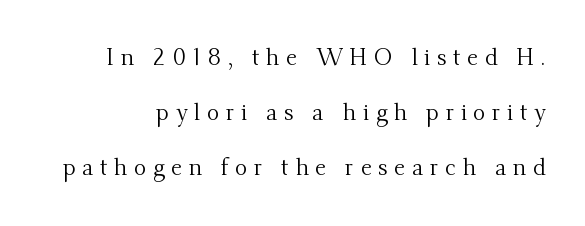
{"italic": "no", "bold": "no", "underline": "no", "line_spacing": "loose", "line_spacing_ratio": 2.39, "letter_spacing": "wide", "letter_spacing_em": 0.29, "glyph_px": 23}
